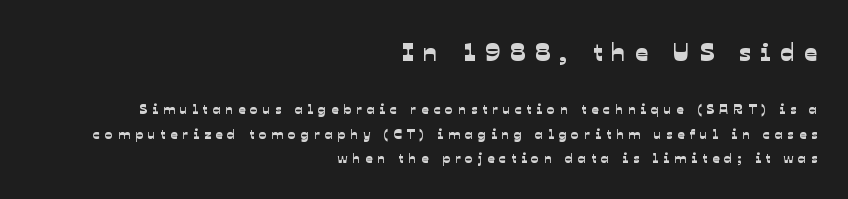
The image shows 26 px text type; set right-aligned, line spacing 1.77x, unusually wide letter spacing (+0.36 em), not underlined; the first (top) block is 1.86x larger.
